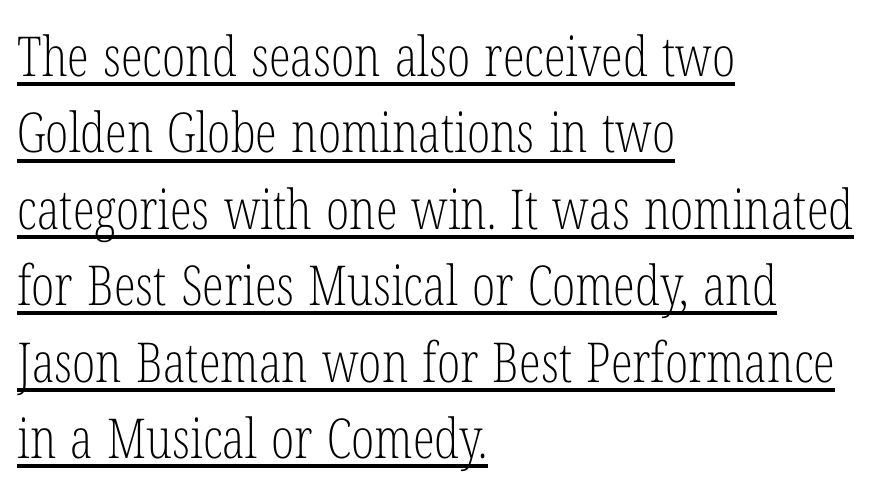
Check where the strokes stop: tiny serifs finish them off. Alignment: flush left. You can see a thin bar hugging the bottom of the glyphs. Weight: regular or lighter.
